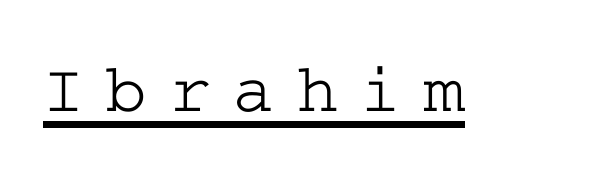
{"serif": "yes", "italic": "no", "width": "wide", "stroke_contrast": "low", "x_height": "medium", "underline": "yes", "letter_spacing": "wide", "letter_spacing_em": 0.32, "glyph_px": 70}
